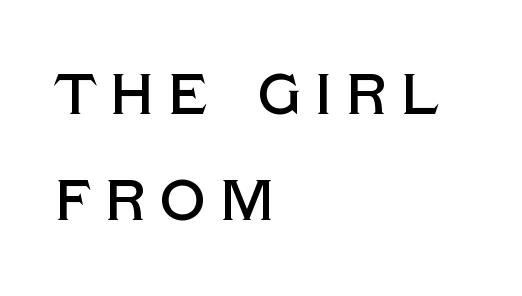
Q: Is the text italic (slanted)? A: No, it is upright.
Q: Is the typeface a serif or a sans-serif typeface? A: Sans-serif.
Q: Is the text underlined? A: No.
Q: How is the paragraph aligned? A: Left-aligned.
Q: Is the spacing between letters normal or unusually wide? A: Unusually wide.
Q: Width (condensed, normal, or wide)? A: Normal.
Q: x-height? A: Large.
Q: Monospaced? A: No.
